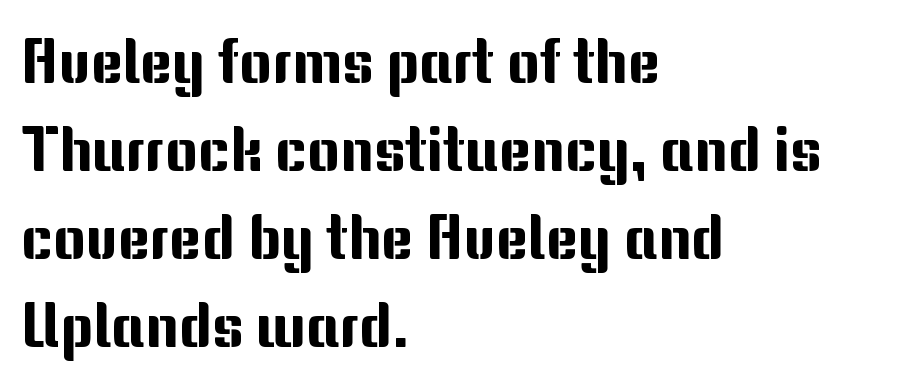
{"serif": "no", "italic": "no", "width": "normal", "stroke_contrast": "medium", "x_height": "medium", "monospaced": "no", "underline": "no", "align": "left", "line_spacing": "normal", "line_spacing_ratio": 1.42, "letter_spacing": "normal", "letter_spacing_em": 0.0, "glyph_px": 62}
